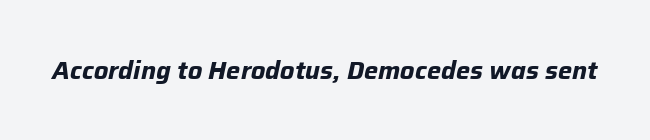
Q: Is the text bold? A: Yes.
Q: Is the text italic (slanted)? A: Yes, it leans right by about 12 degrees.
Q: Is the text underlined? A: No.
Q: Is the spacing between letters normal or unusually wide? A: Normal.
